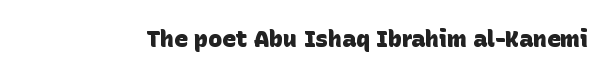
The image shows 23 px bold type; set normal letter spacing, not underlined.
